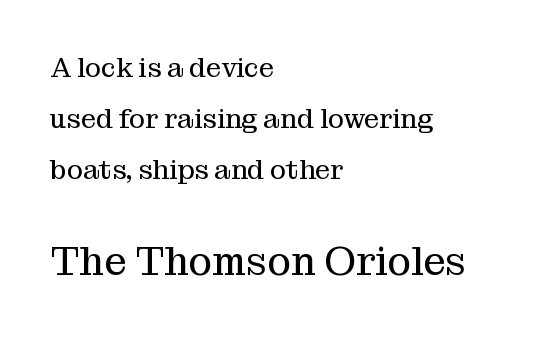
{"serif": "yes", "italic": "no", "bold": "no", "weight": "regular", "width": "normal", "stroke_contrast": "medium", "x_height": "medium", "monospaced": "no", "underline": "no", "align": "left", "line_spacing_ratio": 1.89, "letter_spacing": "normal", "letter_spacing_em": 0.0, "larger_block": "second", "size_ratio": 1.48, "glyph_px": 40}
